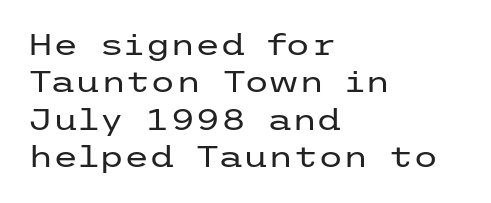
{"serif": "no", "italic": "no", "bold": "no", "weight": "regular", "width": "wide", "stroke_contrast": "low", "x_height": "medium", "underline": "no", "align": "left", "line_spacing": "normal", "line_spacing_ratio": 1.29, "letter_spacing": "normal", "letter_spacing_em": 0.0, "glyph_px": 29}
